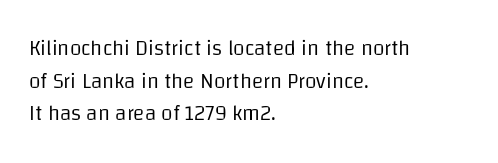
{"italic": "no", "bold": "no", "underline": "no", "align": "left", "line_spacing": "normal", "line_spacing_ratio": 1.55, "letter_spacing": "normal", "letter_spacing_em": 0.0, "glyph_px": 21}
